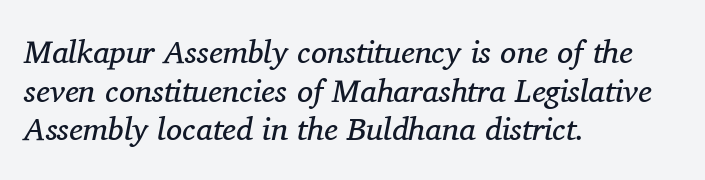
The image shows 32 px regular-weight serif type, italic (leaning right); set left-aligned, line spacing 1.21x, normal letter spacing, not underlined; medium stroke contrast and a medium x-height.
